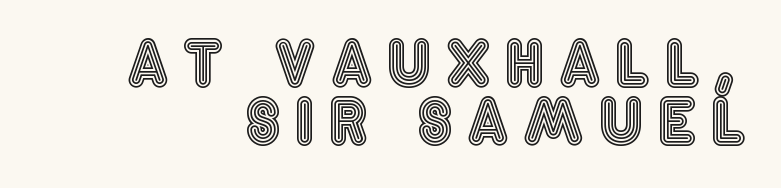
Q: Is the text italic (slanted)? A: No, it is upright.
Q: Is the text underlined? A: No.
Q: How is the paragraph aligned? A: Right-aligned.
Q: Is the spacing between letters normal or unusually wide? A: Unusually wide.
Q: Is the spacing between lines tight, normal or loose? A: Tight.
Q: Width (condensed, normal, or wide)? A: Condensed.
Q: x-height? A: Large.
Q: Monospaced? A: No.
